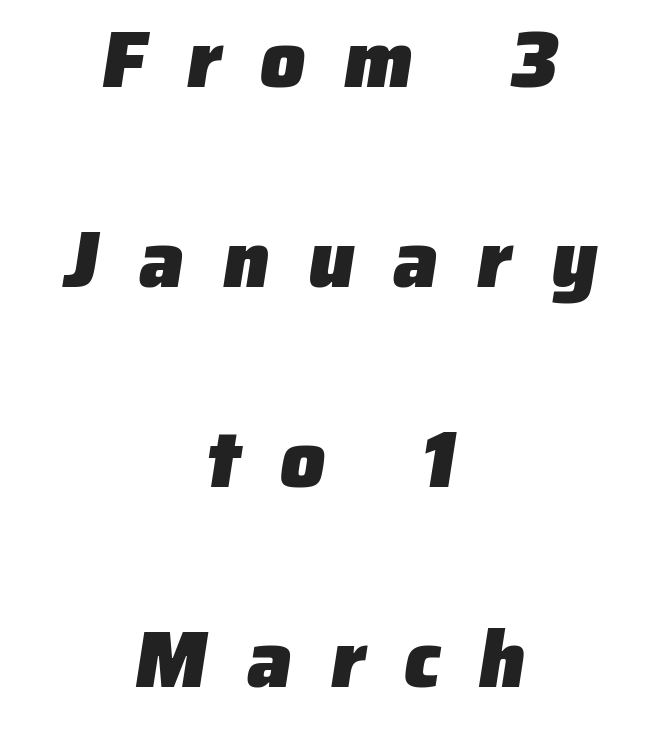
Q: Is the text bold? A: Yes.
Q: Is the typeface a serif or a sans-serif typeface? A: Sans-serif.
Q: Is the text underlined? A: No.
Q: How is the paragraph aligned? A: Centered.
Q: Is the spacing between letters normal or unusually wide? A: Unusually wide.
Q: Is the spacing between lines tight, normal or loose? A: Loose.
Q: Width (condensed, normal, or wide)? A: Normal.
Q: Stroke contrast? A: Low.
Q: x-height? A: Medium.
Q: Monospaced? A: No.
